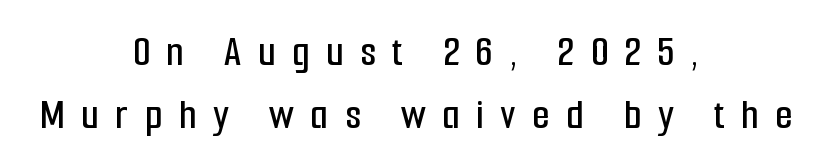
Nope, no serifs anywhere on these letters. Anything drawn beneath the words? Only blank space. You can tell it's not italic because the verticals are truly vertical. Think of a printed novel: that variable character pitch is what you see here. The gaps between neighbouring characters are conspicuously large. A centered setting, common on invitations and titles, is used for this passage.
